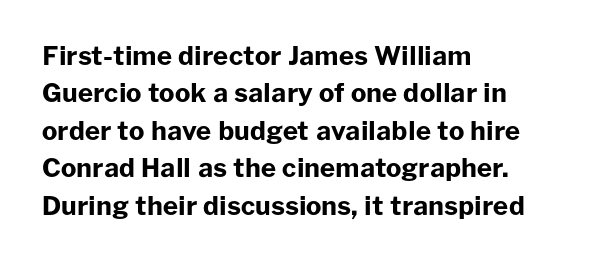
When letters stand straight like this, we call the style roman or upright. A clean baseline with only descenders dipping below it. Horizontally, the lines are justified to the leading edge only. Is there much room between lines? A standard amount, neither cramped nor airy.
